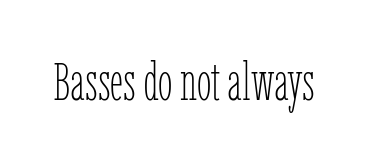
The image shows 53 px thin, condensed type, upright; set normal letter spacing, not underlined; low stroke contrast and a medium x-height.
